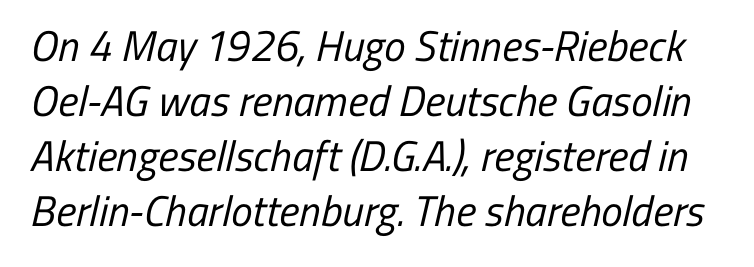
The block of text has a typical density, with ordinary space between rows. Proportional: the letters do not fall into vertical columns. Words appear dense and cohesive because spacing is normal. Plain, unruled lines of type. Nothing heavy about these letters — not bold at all. Letterform terminals end flat and unadorned throughout the passage.
